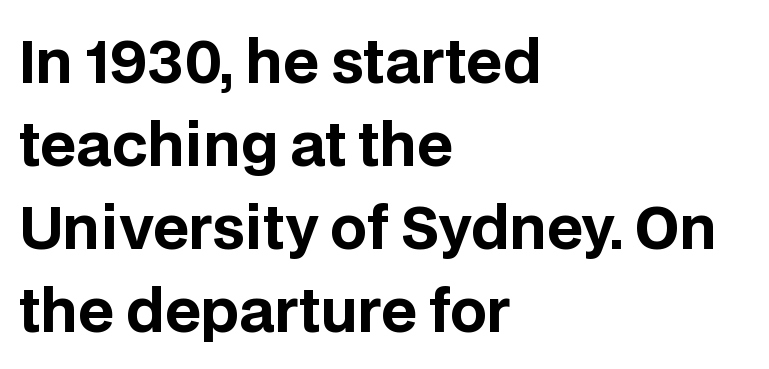
Q: Is the text bold? A: Yes.
Q: Is the text italic (slanted)? A: No, it is upright.
Q: Is the typeface a serif or a sans-serif typeface? A: Sans-serif.
Q: Is the text underlined? A: No.
Q: How is the paragraph aligned? A: Left-aligned.
Q: Is the spacing between letters normal or unusually wide? A: Normal.
Q: Is the spacing between lines tight, normal or loose? A: Normal.
Q: Width (condensed, normal, or wide)? A: Normal.
Q: Stroke contrast? A: Low.
Q: x-height? A: Large.
Q: Monospaced? A: No.
